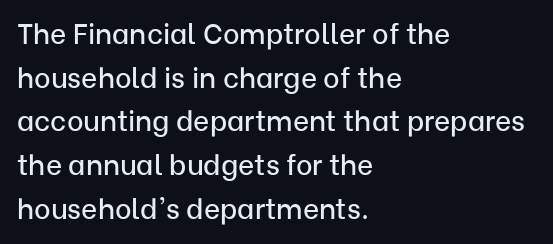
{"serif": "no", "italic": "no", "width": "normal", "stroke_contrast": "low", "x_height": "medium", "monospaced": "no", "underline": "no", "align": "left", "line_spacing": "normal", "line_spacing_ratio": 1.56, "letter_spacing": "normal", "letter_spacing_em": 0.0, "glyph_px": 28}
